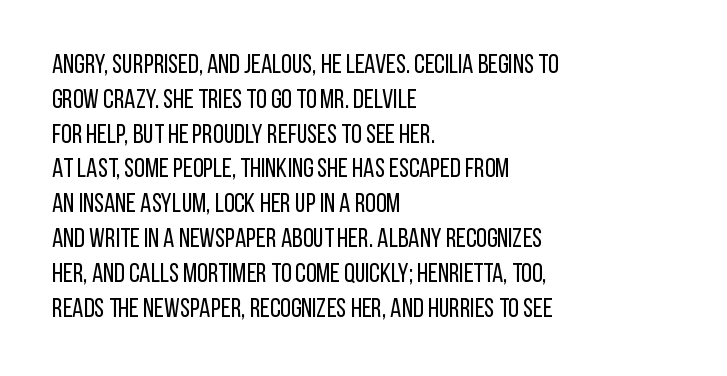
This sample keeps an unexceptional amount of space between lines. Characters remain perfectly vertical along every line. The gap between lines stays unmarked. Is this a heavy cut? Hardly; it is regular or lighter.
